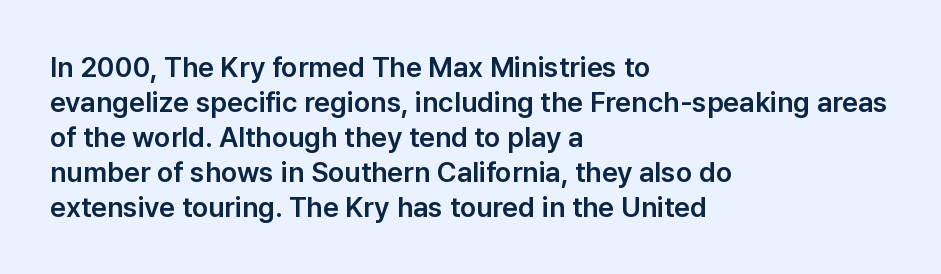
{"serif": "no", "italic": "no", "width": "normal", "stroke_contrast": "low", "x_height": "medium", "monospaced": "no", "underline": "no", "align": "left", "line_spacing": "normal", "line_spacing_ratio": 1.25, "letter_spacing": "normal", "letter_spacing_em": 0.0, "glyph_px": 28}
